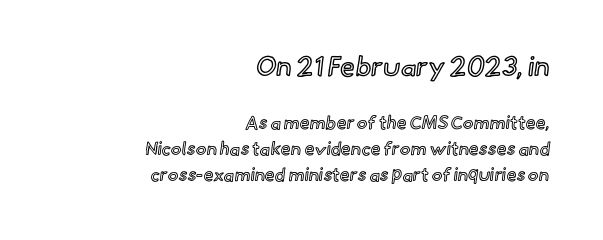
{"underline": "no", "align": "right", "line_spacing": "normal", "line_spacing_ratio": 1.44, "letter_spacing": "normal", "letter_spacing_em": 0.0, "larger_block": "first", "size_ratio": 1.5, "glyph_px": 27}
